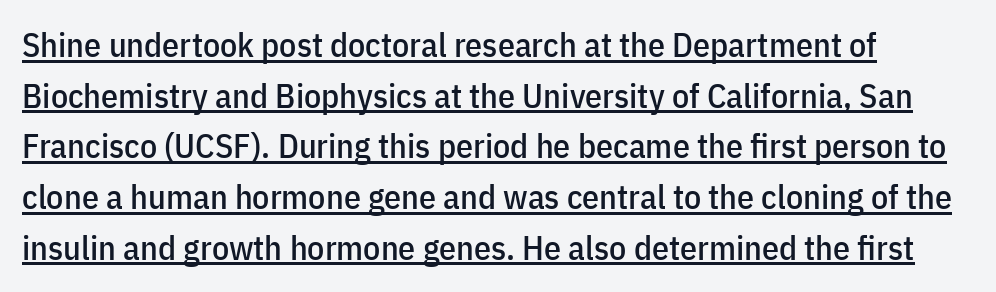
{"serif": "no", "italic": "no", "width": "condensed", "stroke_contrast": "low", "x_height": "medium", "monospaced": "no", "underline": "yes", "align": "left", "line_spacing": "normal", "line_spacing_ratio": 1.49, "letter_spacing": "normal", "letter_spacing_em": 0.0, "glyph_px": 34}
